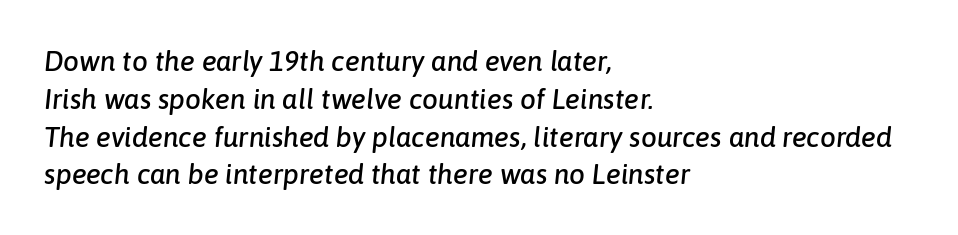
The image shows 28 px text type, italic (leaning right); set left-aligned, normal line spacing (1.35x), normal letter spacing, not underlined; low stroke contrast and a medium x-height.
